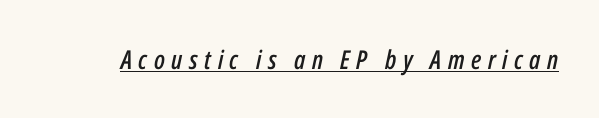
The image shows 26 px text type, italic (leaning right); set unusually wide letter spacing (+0.25 em), underlined.
